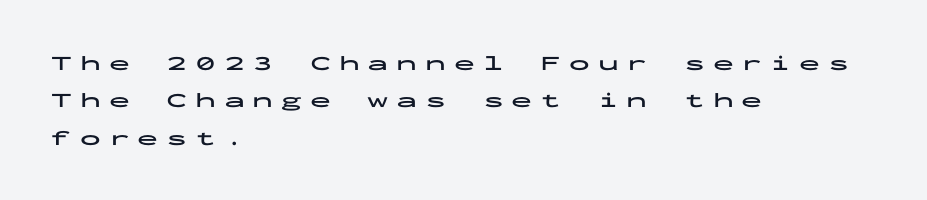
Q: Is the text bold? A: Yes.
Q: Is the text italic (slanted)? A: No, it is upright.
Q: Is the text underlined? A: No.
Q: How is the paragraph aligned? A: Left-aligned.
Q: Is the spacing between letters normal or unusually wide? A: Unusually wide.
